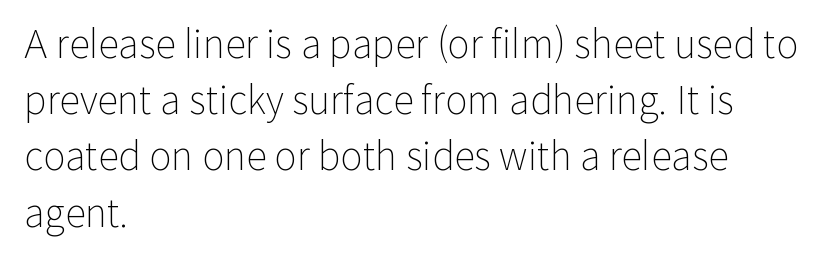
Q: Is the text bold? A: No.
Q: Is the text italic (slanted)? A: No, it is upright.
Q: Is the typeface a serif or a sans-serif typeface? A: Sans-serif.
Q: Is the text underlined? A: No.
Q: How is the paragraph aligned? A: Left-aligned.
Q: Is the spacing between letters normal or unusually wide? A: Normal.
Q: Is the spacing between lines tight, normal or loose? A: Normal.
Q: Width (condensed, normal, or wide)? A: Normal.
Q: Stroke contrast? A: Low.
Q: x-height? A: Medium.
Q: Monospaced? A: No.
